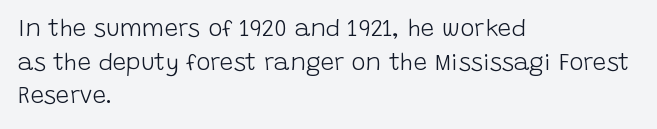
Q: Is the text bold? A: No.
Q: Is the text italic (slanted)? A: No, it is upright.
Q: Is the text underlined? A: No.
Q: How is the paragraph aligned? A: Left-aligned.
Q: Is the spacing between letters normal or unusually wide? A: Normal.
Q: Is the spacing between lines tight, normal or loose? A: Normal.
